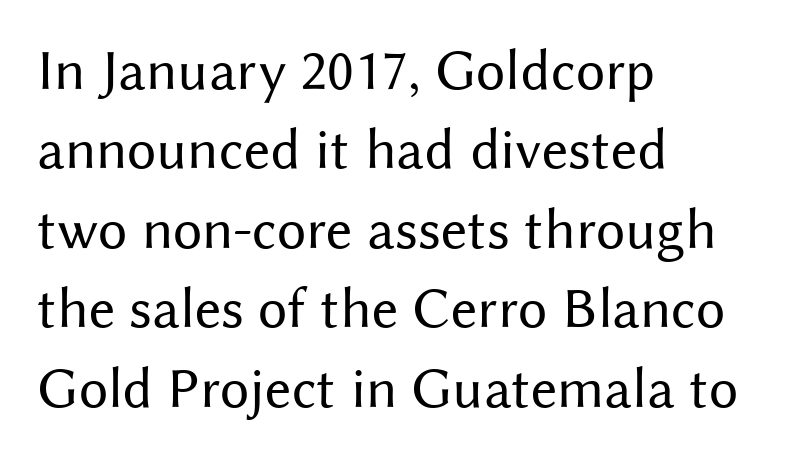
Q: Is the text bold? A: No.
Q: Is the text italic (slanted)? A: No, it is upright.
Q: Is the typeface a serif or a sans-serif typeface? A: Sans-serif.
Q: Is the text underlined? A: No.
Q: How is the paragraph aligned? A: Left-aligned.
Q: Is the spacing between letters normal or unusually wide? A: Normal.
Q: Is the spacing between lines tight, normal or loose? A: Normal.
Q: Width (condensed, normal, or wide)? A: Normal.
Q: Stroke contrast? A: Medium.
Q: x-height? A: Medium.
Q: Monospaced? A: No.
